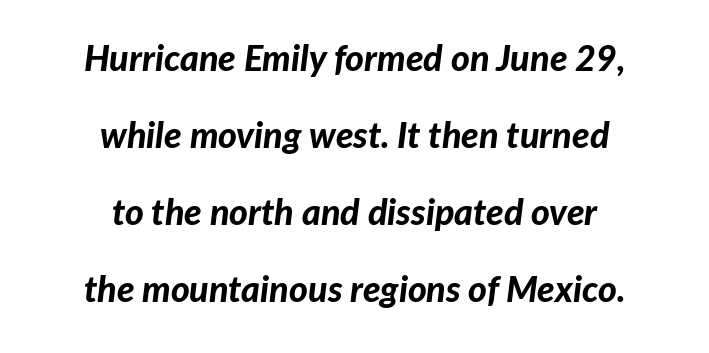
Q: Is the text bold? A: Yes.
Q: Is the text italic (slanted)? A: Yes, it leans right by about 7 degrees.
Q: Is the text underlined? A: No.
Q: How is the paragraph aligned? A: Centered.
Q: Is the spacing between letters normal or unusually wide? A: Normal.
Q: Is the spacing between lines tight, normal or loose? A: Loose.
Q: Width (condensed, normal, or wide)? A: Normal.
Q: Stroke contrast? A: Low.
Q: x-height? A: Medium.
Q: Monospaced? A: No.
